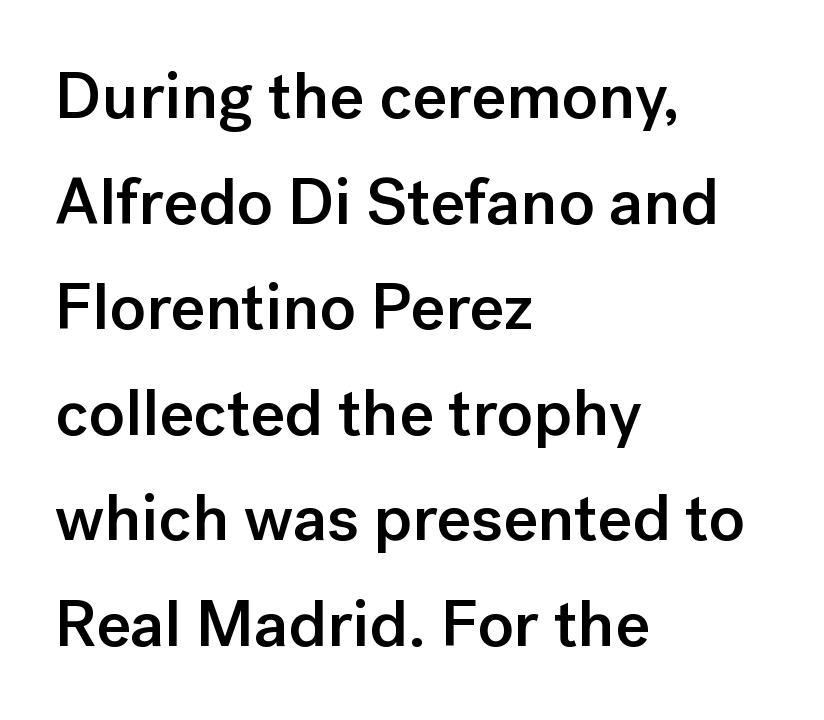
Nope, no serifs anywhere on these letters. Check under the words: just untouched page. I'd describe the lettering as semibold — firm but not a full bold. This block has exactly the height ordinary leading produces. Do the letters lean? They stand straight.
